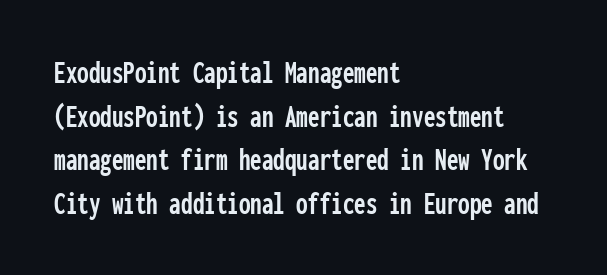
{"serif": "no", "italic": "no", "width": "condensed", "stroke_contrast": "low", "x_height": "medium", "monospaced": "yes", "underline": "no", "align": "left", "line_spacing": "normal", "line_spacing_ratio": 1.32, "letter_spacing": "normal", "letter_spacing_em": 0.0, "glyph_px": 33}
